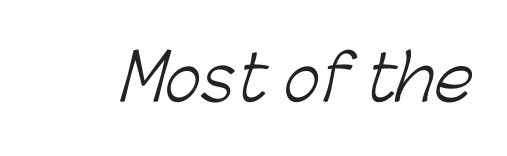
Heft: none added — not bold. Each letter keeps its own natural width here, so spacing adapts to shape. Nothing unusual about the tracking: characters are spaced as the font intends. Typographically, this falls in the sans-serif category. Rule under the text: the space is simply empty.
